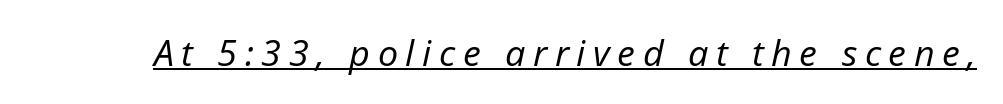
Q: Is the text bold? A: No.
Q: Is the text italic (slanted)? A: Yes, it leans right by about 12 degrees.
Q: Is the text underlined? A: Yes.
Q: Is the spacing between letters normal or unusually wide? A: Unusually wide.
Q: Width (condensed, normal, or wide)? A: Normal.
Q: Stroke contrast? A: Low.
Q: x-height? A: Medium.
Q: Monospaced? A: No.
